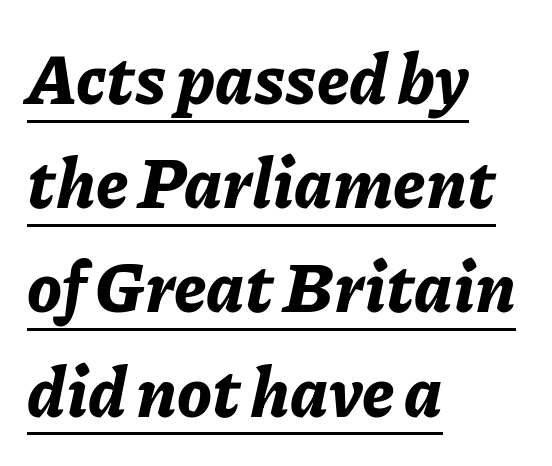
Layout note: lines flush left. Inter-character spacing is left at the font's built-in metrics. You can see a thin bar hugging the bottom of the glyphs. Style check: oblique.
